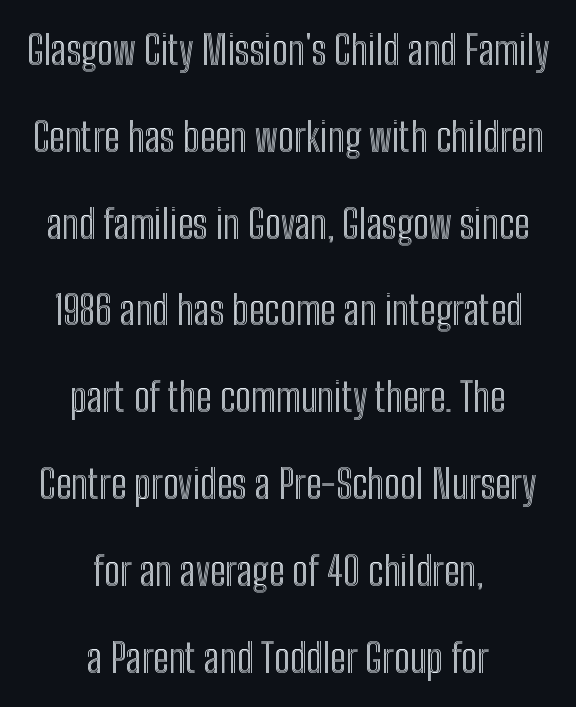
Q: Is the text italic (slanted)? A: No, it is upright.
Q: Is the text underlined? A: No.
Q: How is the paragraph aligned? A: Centered.
Q: Is the spacing between letters normal or unusually wide? A: Normal.
Q: Is the spacing between lines tight, normal or loose? A: Loose.
Q: Width (condensed, normal, or wide)? A: Condensed.
Q: x-height? A: Medium.
Q: Monospaced? A: No.
